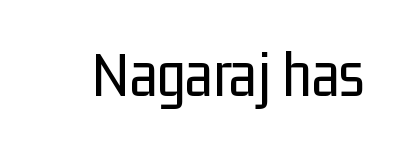
{"serif": "no", "italic": "no", "bold": "no", "weight": "regular", "width": "condensed", "stroke_contrast": "low", "x_height": "medium", "monospaced": "no", "underline": "no", "letter_spacing": "normal", "letter_spacing_em": 0.0, "glyph_px": 66}
